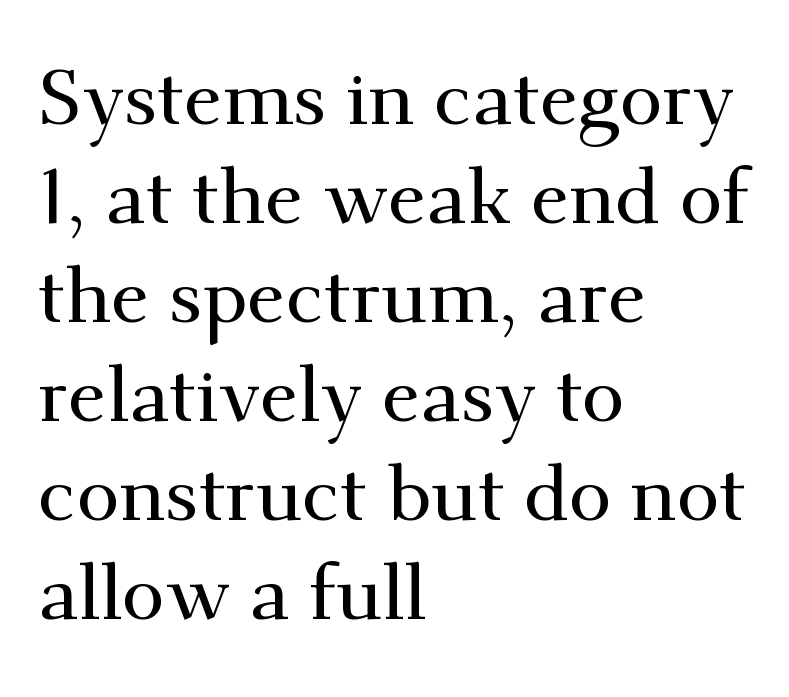
The image shows 78 px serif type, upright; set left-aligned, normal line spacing (1.27x), normal letter spacing, not underlined; medium stroke contrast and a small x-height.
